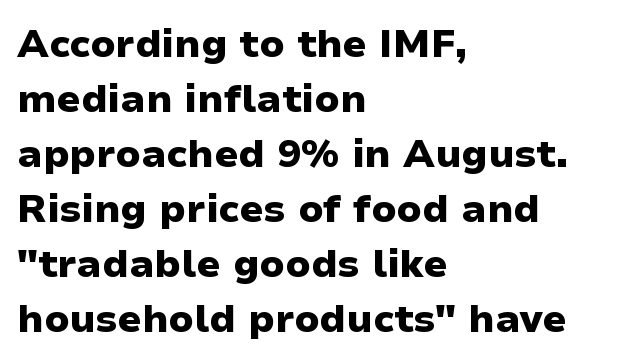
{"serif": "no", "italic": "no", "bold": "yes", "weight": "heavy", "width": "normal", "stroke_contrast": "low", "x_height": "medium", "monospaced": "no", "underline": "no", "align": "left", "line_spacing": "normal", "line_spacing_ratio": 1.41, "letter_spacing": "normal", "letter_spacing_em": 0.0, "glyph_px": 39}
